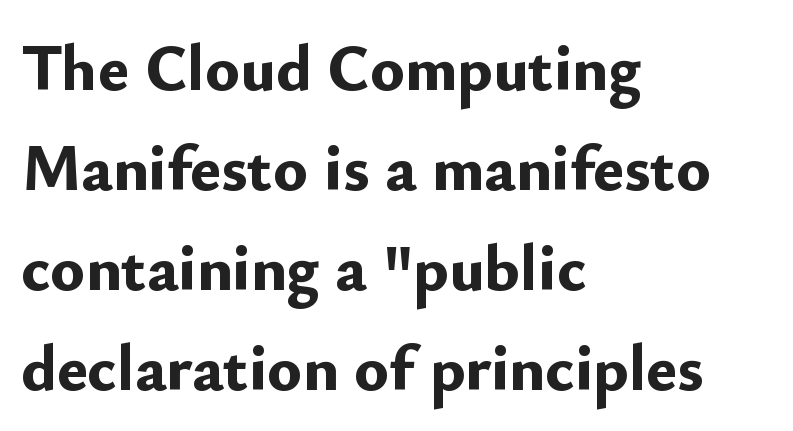
In terms of letterspacing, this is plain default setting. Plenty of ink on the page — the face is bold. The passage shown is typeset with a sans-serif family. You could not count columns in this text — the font is proportionally spaced. The gap between lines stays unmarked.
